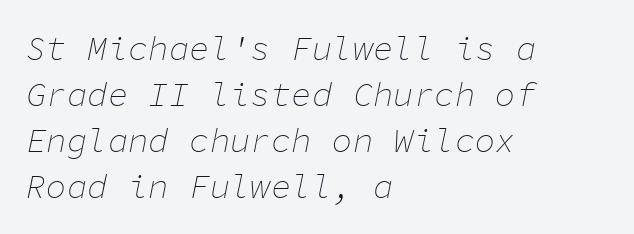
{"italic": "yes", "lean": "right", "slant_degrees": 11, "bold": "no", "weight": "thin", "width": "normal", "stroke_contrast": "low", "x_height": "medium", "monospaced": "yes", "underline": "no", "align": "left", "line_spacing": "normal", "line_spacing_ratio": 1.35, "letter_spacing": "normal", "letter_spacing_em": 0.0, "glyph_px": 34}
